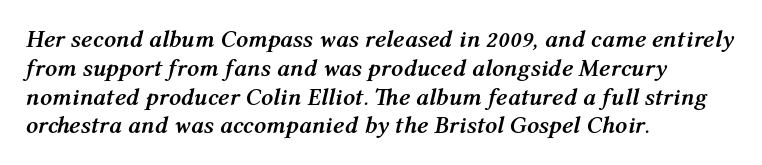
{"italic": "yes", "lean": "right", "slant_degrees": 12, "bold": "yes", "underline": "no", "align": "left", "line_spacing_ratio": 1.2, "letter_spacing": "normal", "letter_spacing_em": 0.0, "glyph_px": 24}
